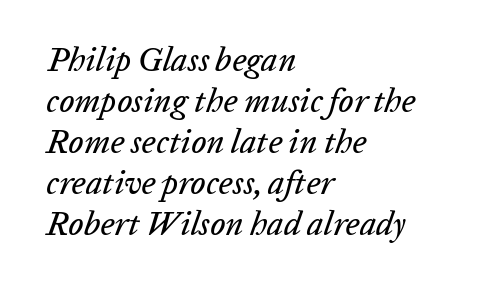
{"italic": "yes", "lean": "right", "slant_degrees": 20, "width": "normal", "stroke_contrast": "low", "x_height": "medium", "monospaced": "no", "underline": "no", "align": "left", "line_spacing_ratio": 1.24, "letter_spacing": "normal", "letter_spacing_em": 0.0, "glyph_px": 33}
